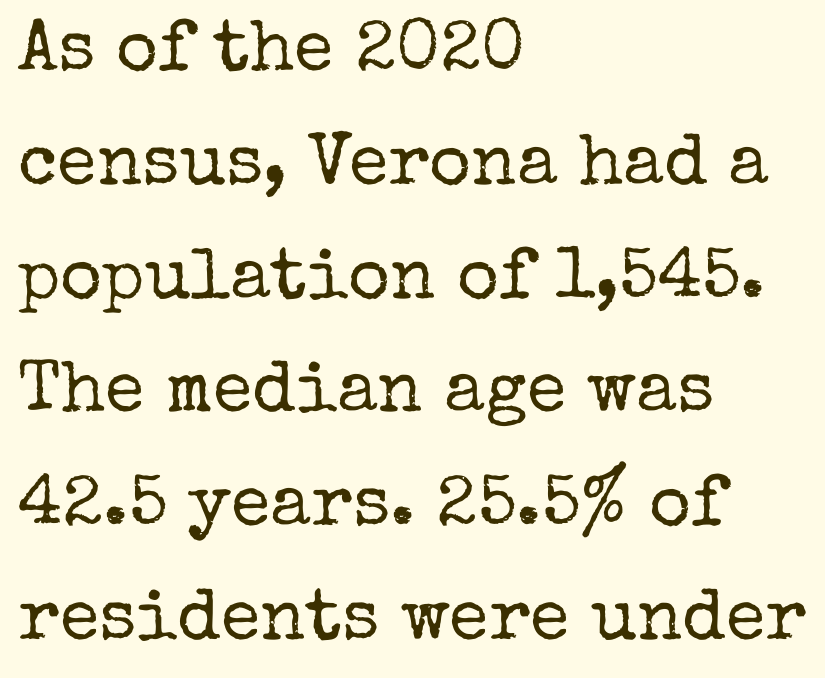
Q: Is the text bold? A: No.
Q: Is the text italic (slanted)? A: No, it is upright.
Q: Is the typeface a serif or a sans-serif typeface? A: Serif.
Q: Is the text underlined? A: No.
Q: How is the paragraph aligned? A: Left-aligned.
Q: Is the spacing between letters normal or unusually wide? A: Normal.
Q: Is the spacing between lines tight, normal or loose? A: Normal.
Q: Width (condensed, normal, or wide)? A: Normal.
Q: Stroke contrast? A: Low.
Q: x-height? A: Medium.
Q: Monospaced? A: No.
